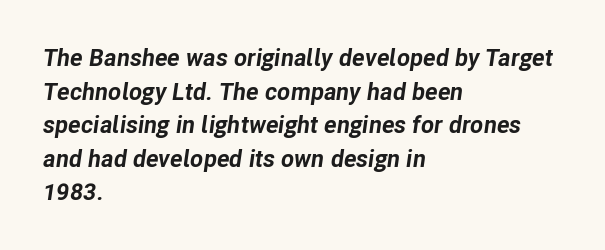
{"italic": "yes", "lean": "right", "slant_degrees": 8, "bold": "yes", "underline": "no", "align": "left", "line_spacing": "normal", "line_spacing_ratio": 1.4, "letter_spacing": "normal", "letter_spacing_em": 0.0, "glyph_px": 24}
